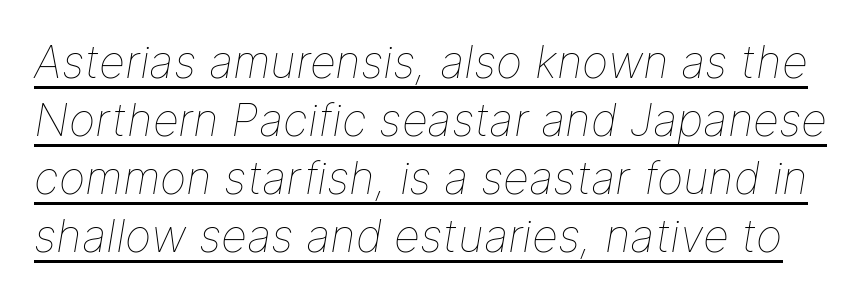
The passage shown is not bold in any degree. Glance below the letters and you will spot a drawn line. Reading down the column, the eye jumps a familiar distance to each next line. This sample uses an oblique cut, with every glyph tilted off the vertical. Caption: standard tracking, unaltered. Note the varied advance widths — an 'i' is clearly narrower than an 'm'.
